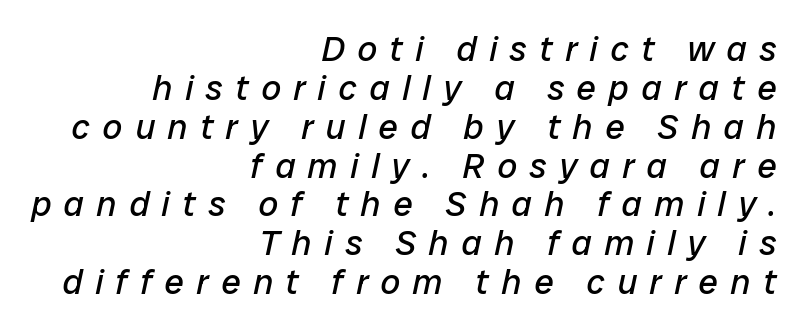
The image shows 35 px regular-weight type, italic (leaning right); set right-aligned, tight line spacing (1.11x), unusually wide letter spacing (+0.36 em), not underlined; low stroke contrast and a medium x-height.
